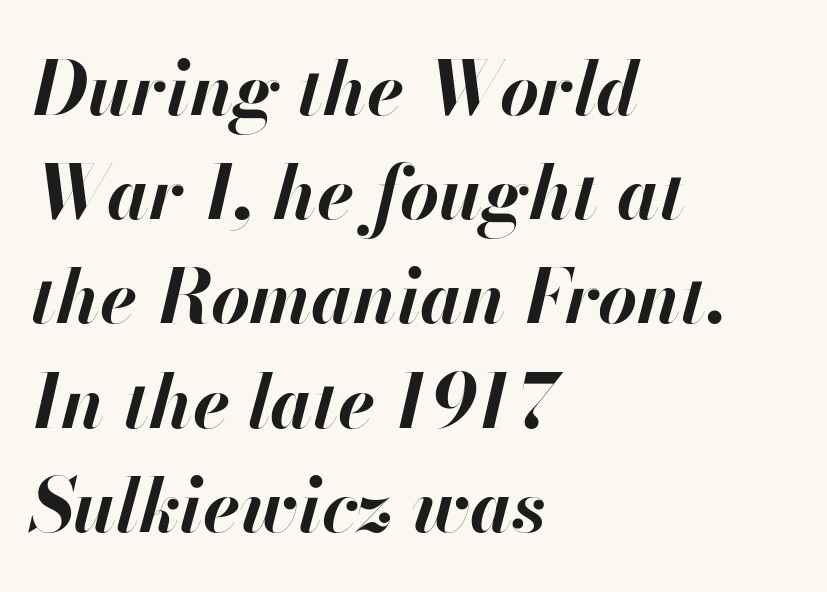
{"italic": "yes", "lean": "right", "slant_degrees": 13, "bold": "yes", "weight": "bold", "width": "normal", "stroke_contrast": "high", "x_height": "small", "monospaced": "no", "underline": "no", "align": "left", "line_spacing": "normal", "line_spacing_ratio": 1.39, "letter_spacing": "normal", "letter_spacing_em": 0.0, "glyph_px": 75}
